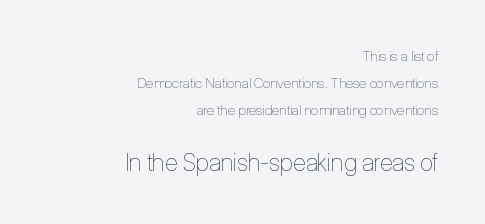
{"italic": "no", "bold": "no", "underline": "no", "align": "right", "line_spacing": "loose", "line_spacing_ratio": 1.92, "letter_spacing": "normal", "letter_spacing_em": 0.0, "larger_block": "second", "size_ratio": 1.71, "glyph_px": 24}
